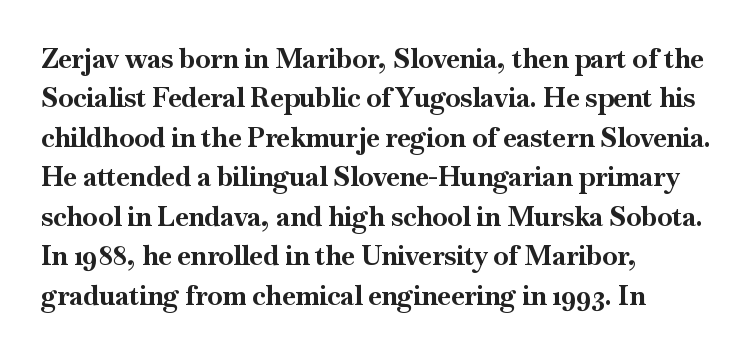
{"italic": "no", "bold": "yes", "underline": "no", "align": "left", "line_spacing": "normal", "line_spacing_ratio": 1.46, "letter_spacing": "normal", "letter_spacing_em": 0.0, "glyph_px": 27}
